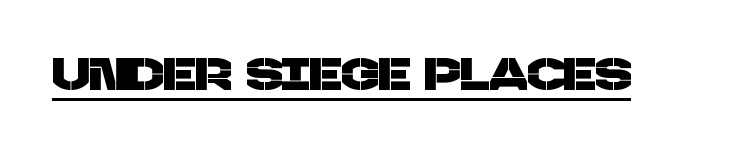
Q: Is the typeface a serif or a sans-serif typeface? A: Sans-serif.
Q: Is the text underlined? A: Yes.
Q: Is the spacing between letters normal or unusually wide? A: Normal.
Q: Width (condensed, normal, or wide)? A: Normal.
Q: Stroke contrast? A: Low.
Q: x-height? A: Large.
Q: Monospaced? A: No.
